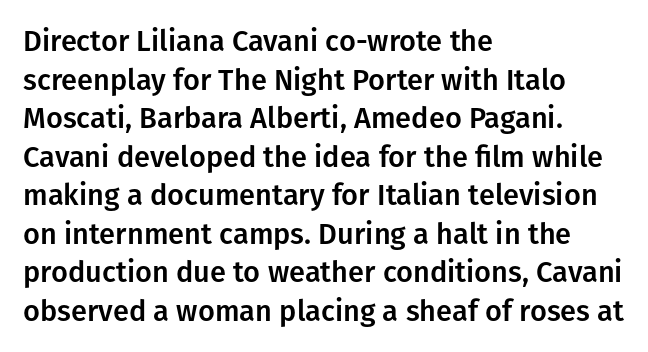
The image shows 29 px sans-serif type, upright; set left-aligned, normal line spacing (1.33x), normal letter spacing, not underlined; low stroke contrast and a medium x-height.
